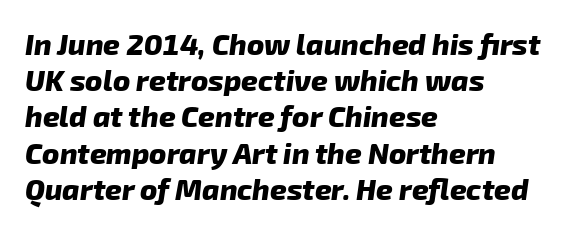
The image shows 29 px heavy sans-serif type; set left-aligned, normal line spacing (1.25x), normal letter spacing, not underlined; low stroke contrast and a medium x-height.
